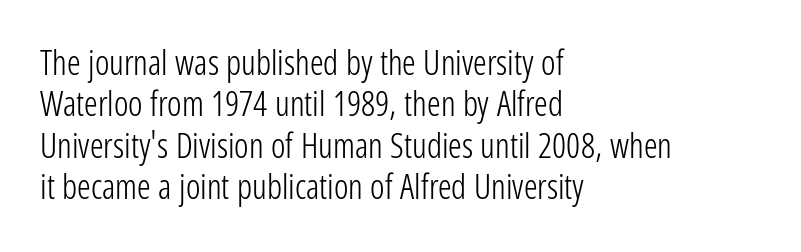
Q: Is the text bold? A: No.
Q: Is the text italic (slanted)? A: No, it is upright.
Q: Is the typeface a serif or a sans-serif typeface? A: Sans-serif.
Q: Is the text underlined? A: No.
Q: How is the paragraph aligned? A: Left-aligned.
Q: Is the spacing between letters normal or unusually wide? A: Normal.
Q: Width (condensed, normal, or wide)? A: Condensed.
Q: Stroke contrast? A: Low.
Q: x-height? A: Medium.
Q: Monospaced? A: No.
